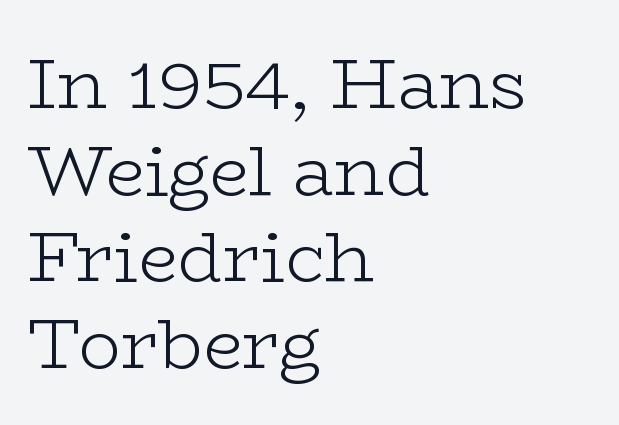
{"serif": "yes", "italic": "no", "bold": "no", "weight": "light", "width": "wide", "stroke_contrast": "low", "x_height": "medium", "monospaced": "no", "underline": "no", "align": "left", "line_spacing_ratio": 1.22, "letter_spacing": "normal", "letter_spacing_em": 0.0, "glyph_px": 71}
